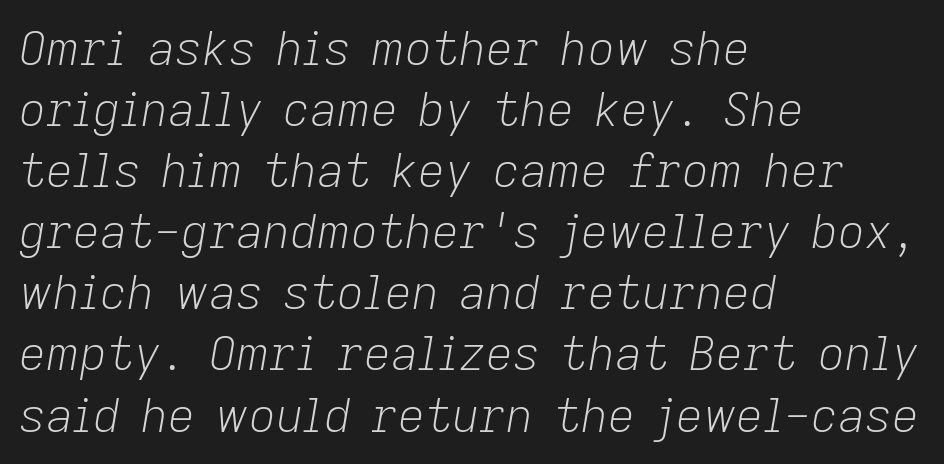
Emphasis-style slanted type is in use. Bold? No — there's no thickening of the strokes. One-word summary of the alignment: left. Compared with typical paragraphs, the rows here are spaced about the same. Each letter keeps its own natural width here, so spacing adapts to shape.
